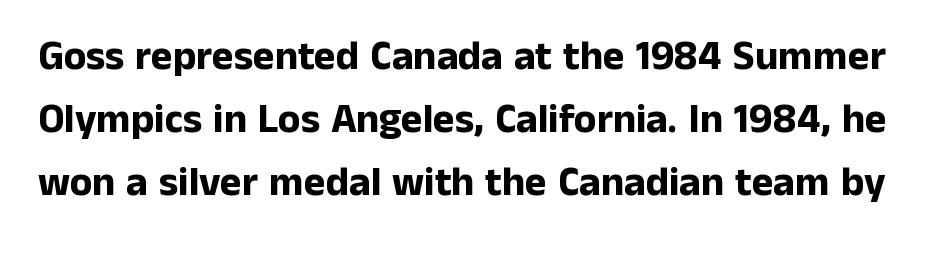
Rule under the text: the space is simply empty. Posture: vertical. Serifs: no, the terminals of the letterforms are clean. There is no visible air inserted between adjacent glyphs.
